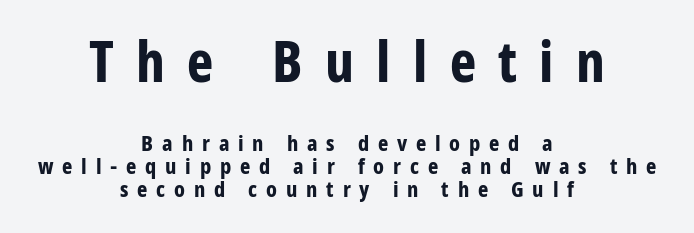
{"serif": "no", "italic": "no", "bold": "yes", "weight": "bold", "width": "condensed", "stroke_contrast": "low", "x_height": "large", "monospaced": "no", "underline": "no", "align": "center", "line_spacing": "tight", "line_spacing_ratio": 1.03, "letter_spacing": "wide", "letter_spacing_em": 0.4, "larger_block": "first", "size_ratio": 2.55, "glyph_px": 56}
